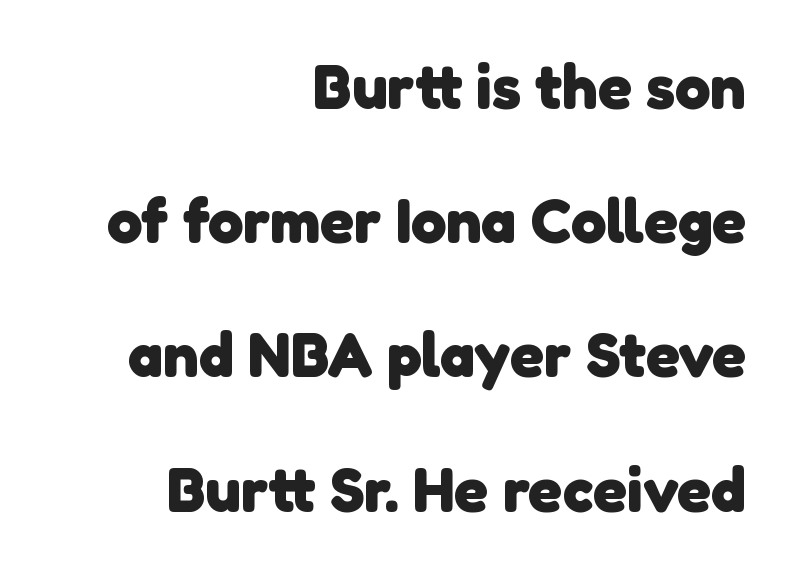
The image shows 63 px heavy sans-serif type; set right-aligned, loose line spacing (2.13x), normal letter spacing, not underlined; low stroke contrast and a medium x-height.
